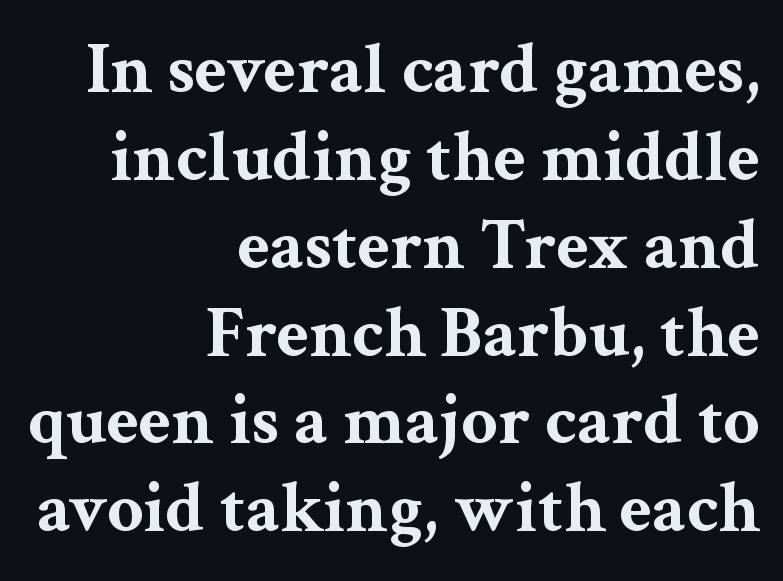
The image shows 72 px bold, wide serif type, upright; set right-aligned, line spacing 1.22x, normal letter spacing, not underlined; medium stroke contrast and a medium x-height.
